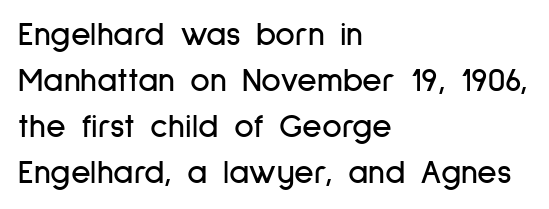
Descenders hang freely into open space. There is no visible air inserted between adjacent glyphs. Casual observation: everything's shoved over to the left. Posture: vertical. Leading: standard. Proportional: the letters do not fall into vertical columns.
